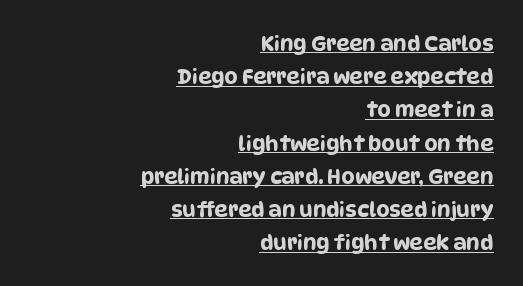
{"underline": "yes", "align": "right", "line_spacing": "normal", "line_spacing_ratio": 1.58, "letter_spacing": "normal", "letter_spacing_em": 0.0, "glyph_px": 21}
